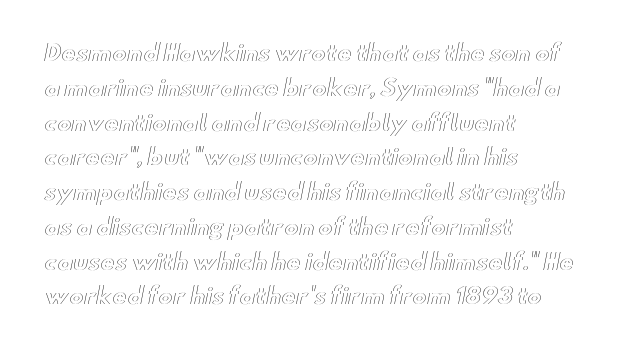
The image shows 22 px text type; set left-aligned, normal line spacing (1.58x), normal letter spacing, not underlined.
